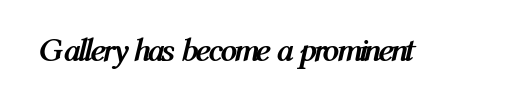
{"italic": "yes", "lean": "right", "slant_degrees": 12, "bold": "yes", "weight": "semibold", "width": "condensed", "stroke_contrast": "medium", "x_height": "medium", "monospaced": "no", "underline": "no", "letter_spacing": "normal", "letter_spacing_em": 0.0, "glyph_px": 33}
